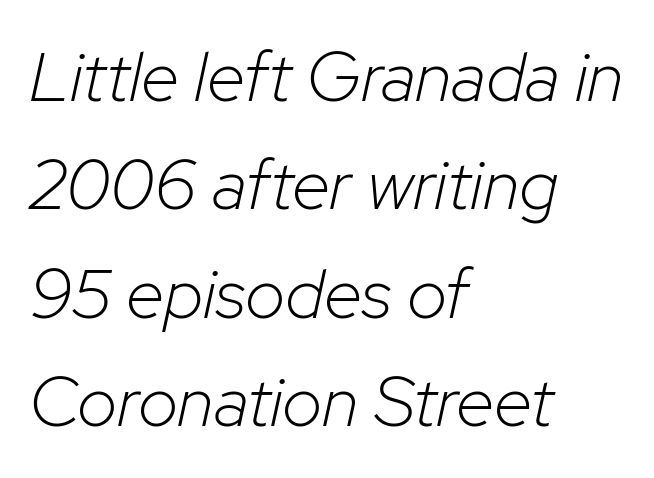
Q: Is the text bold? A: No.
Q: Is the text italic (slanted)? A: Yes, it leans right by about 12 degrees.
Q: Is the text underlined? A: No.
Q: How is the paragraph aligned? A: Left-aligned.
Q: Is the spacing between letters normal or unusually wide? A: Normal.
Q: Is the spacing between lines tight, normal or loose? A: Normal.
Q: Width (condensed, normal, or wide)? A: Normal.
Q: Stroke contrast? A: Low.
Q: x-height? A: Medium.
Q: Monospaced? A: No.
